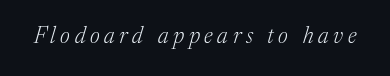
The area under the type is left untouched. If you drew a line through each stem, it would be angled. Stem width sits at or under what a default text font uses. Words appear elongated and porous because spacing is wide.
